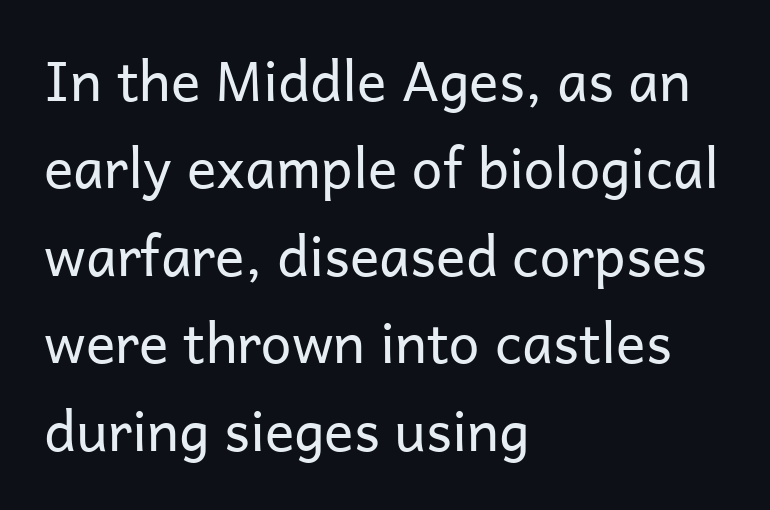
A classic flush-left, rag-right setting is used for this passage. You could not count columns in this text — the font is proportionally spaced. Compared with typical body copy, the letter spacing here is the same. Words float on clear page, feet unadorned.
